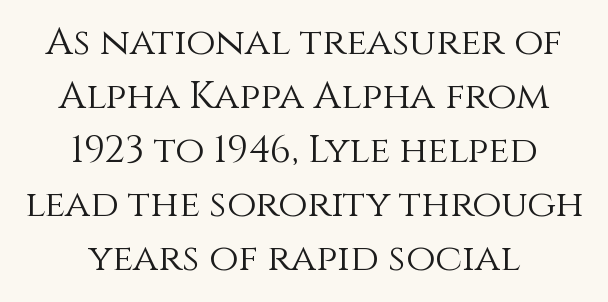
{"italic": "no", "bold": "no", "weight": "light", "width": "normal", "x_height": "large", "monospaced": "no", "underline": "no", "align": "center", "line_spacing": "normal", "line_spacing_ratio": 1.42, "letter_spacing": "normal", "letter_spacing_em": 0.0, "glyph_px": 38}
